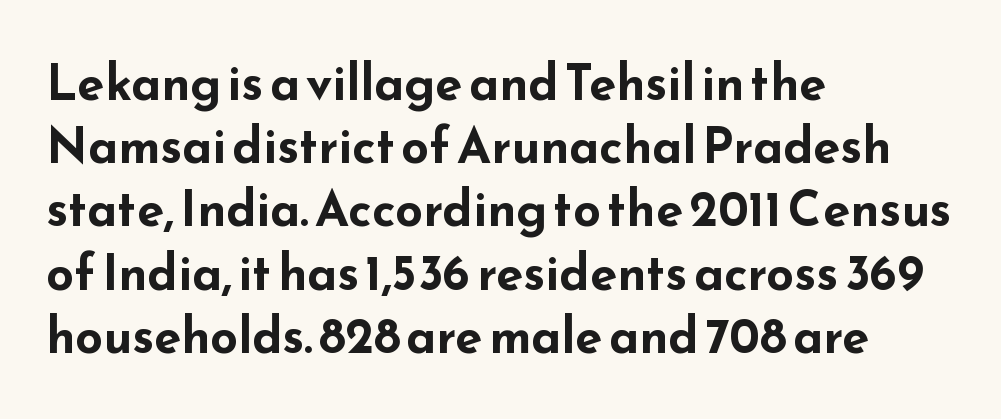
Spacing verdict: proportional, widths tailored to each character. Descender tails drop into unmarked territory. The letters stand upright; this is a roman face. The gaps between neighbouring characters are ordinary and unremarkable.
